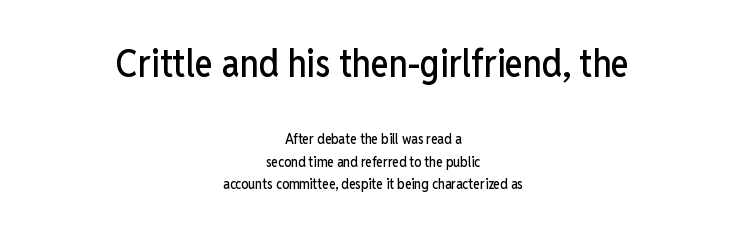
The image shows 38 px condensed sans-serif type, upright; set centered, normal line spacing (1.6x), normal letter spacing, not underlined; the first (top) block is 2.71x larger; low stroke contrast and a medium x-height.
